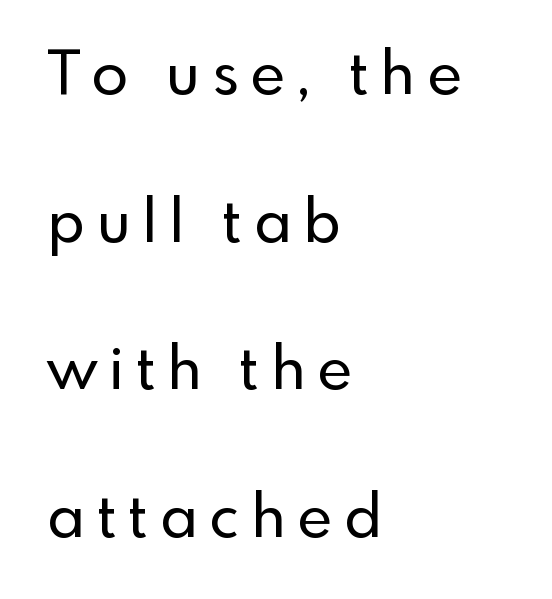
{"serif": "no", "italic": "no", "width": "normal", "x_height": "small", "monospaced": "no", "underline": "no", "align": "left", "line_spacing": "loose", "line_spacing_ratio": 2.46, "letter_spacing": "wide", "letter_spacing_em": 0.2, "glyph_px": 60}
